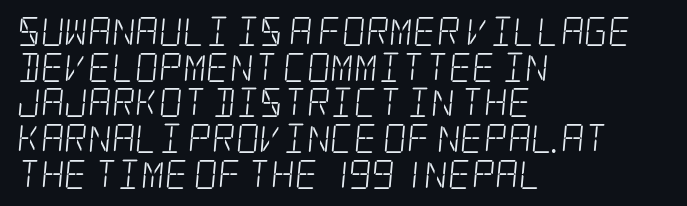
The type is set solid horizontally, with unmodified tracking. The paragraph has a hard left edge and a soft right edge. This reads as an unemphasized weight, regular at the heaviest. Descenders hang freely into open space. The designer went with a serif here, giving each stem small feet.
